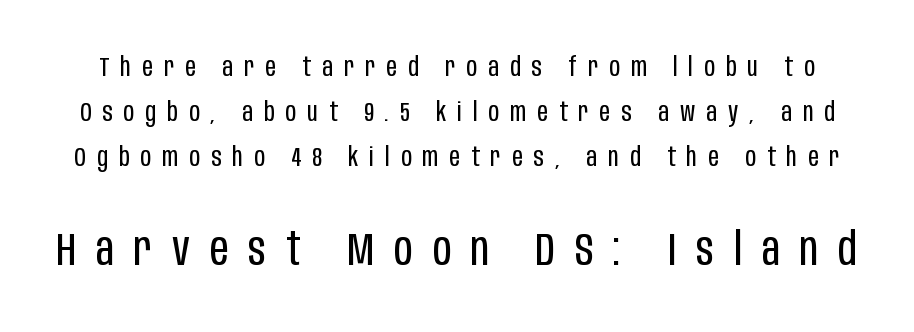
Q: Is the text bold? A: No.
Q: Is the text italic (slanted)? A: No, it is upright.
Q: Is the typeface a serif or a sans-serif typeface? A: Sans-serif.
Q: Is the text underlined? A: No.
Q: Is the spacing between letters normal or unusually wide? A: Unusually wide.
Q: Which block of text is set in a larger size, the first (top) or the second (bottom)? A: The second (bottom) one.
Q: Width (condensed, normal, or wide)? A: Condensed.
Q: Stroke contrast? A: Low.
Q: x-height? A: Large.
Q: Monospaced? A: No.
